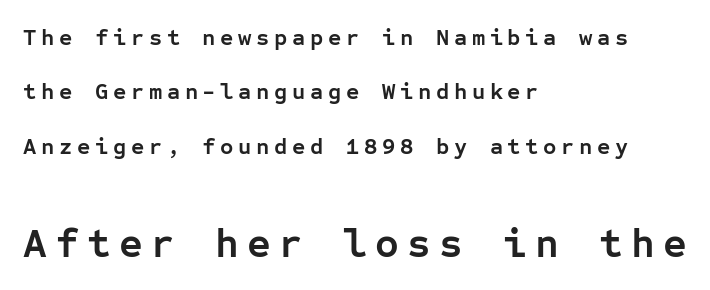
The image shows 41 px semibold sans-serif type, upright, monospaced; set left-aligned, loose line spacing (2.36x), unusually wide letter spacing (+0.2 em), not underlined; the second (bottom) block is 1.78x larger; low stroke contrast and a medium x-height.
